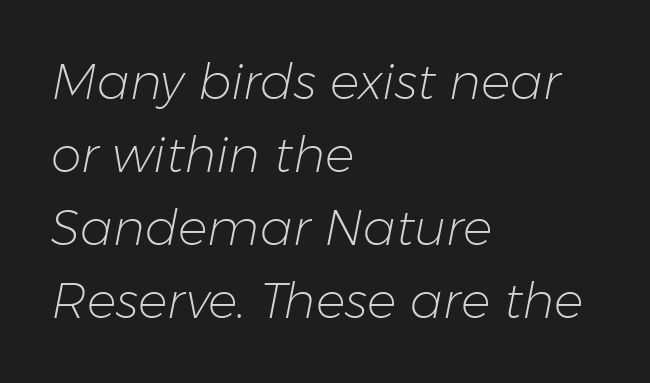
The image shows 49 px light type, italic (leaning right); set left-aligned, normal line spacing (1.49x), normal letter spacing, not underlined; low stroke contrast and a medium x-height.
